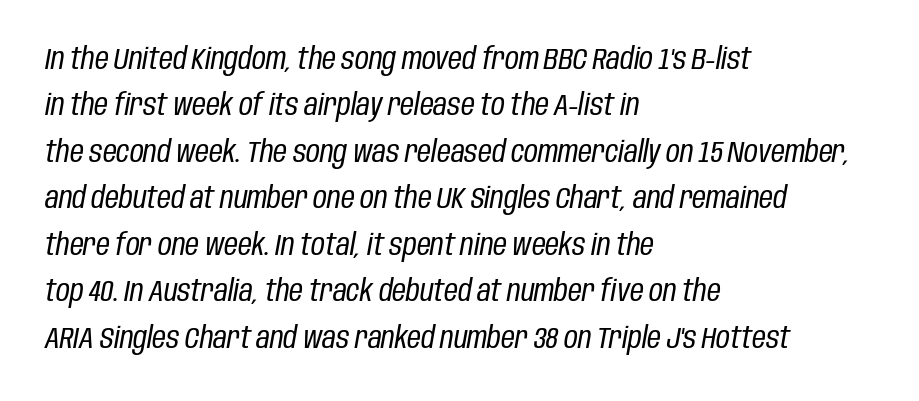
Q: Is the text bold? A: No.
Q: Is the text italic (slanted)? A: Yes, it leans right by about 10 degrees.
Q: Is the text underlined? A: No.
Q: How is the paragraph aligned? A: Left-aligned.
Q: Is the spacing between letters normal or unusually wide? A: Normal.
Q: Is the spacing between lines tight, normal or loose? A: Normal.
Q: Width (condensed, normal, or wide)? A: Condensed.
Q: Stroke contrast? A: Low.
Q: x-height? A: Large.
Q: Monospaced? A: No.
